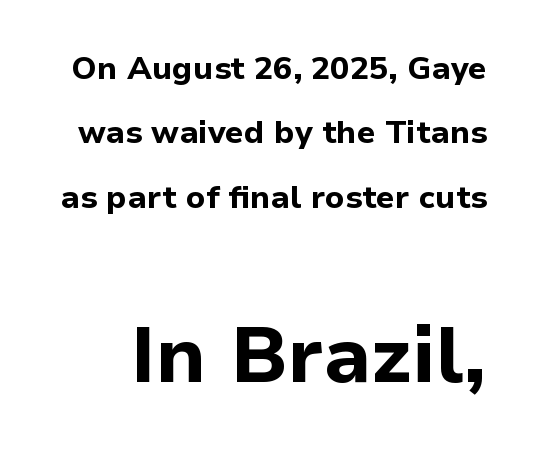
Q: Is the text bold? A: Yes.
Q: Is the text italic (slanted)? A: No, it is upright.
Q: Is the typeface a serif or a sans-serif typeface? A: Sans-serif.
Q: Is the text underlined? A: No.
Q: Is the spacing between letters normal or unusually wide? A: Normal.
Q: Is the spacing between lines tight, normal or loose? A: Loose.
Q: Which block of text is set in a larger size, the first (top) or the second (bottom)? A: The second (bottom) one.
Q: Width (condensed, normal, or wide)? A: Normal.
Q: Stroke contrast? A: Low.
Q: x-height? A: Medium.
Q: Monospaced? A: No.
